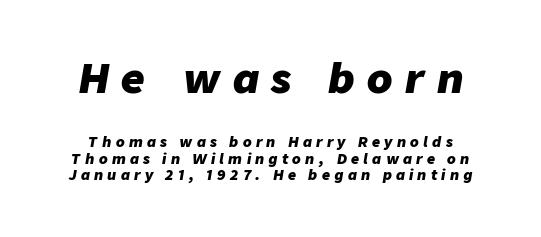
Q: Is the text bold? A: Yes.
Q: Is the text italic (slanted)? A: Yes, it leans right by about 9 degrees.
Q: Is the text underlined? A: No.
Q: Is the spacing between letters normal or unusually wide? A: Unusually wide.
Q: Which block of text is set in a larger size, the first (top) or the second (bottom)? A: The first (top) one.
Q: Width (condensed, normal, or wide)? A: Normal.
Q: Stroke contrast? A: Low.
Q: x-height? A: Medium.
Q: Monospaced? A: No.
